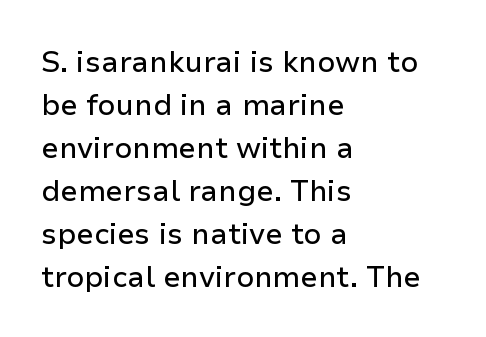
{"serif": "no", "italic": "no", "width": "normal", "stroke_contrast": "low", "x_height": "medium", "monospaced": "no", "underline": "no", "align": "left", "line_spacing": "normal", "line_spacing_ratio": 1.48, "letter_spacing": "normal", "letter_spacing_em": 0.0, "glyph_px": 29}
